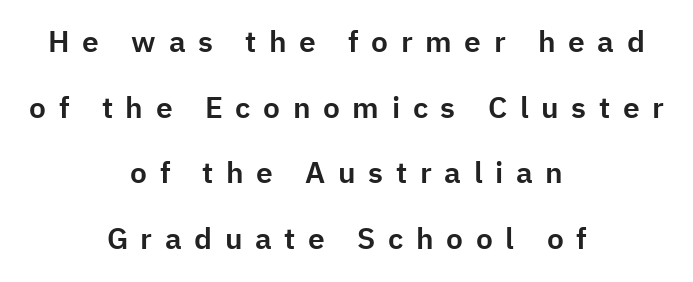
What's the leading like? Stretched, with rows far apart. A sans-serif font was chosen for this passage. Anything drawn beneath the words? Only blank space. Teacher's note: observe the equal gaps on both sides — that is centered alignment. The lettering stays uniformly vertical, giving the passage a roman look.
